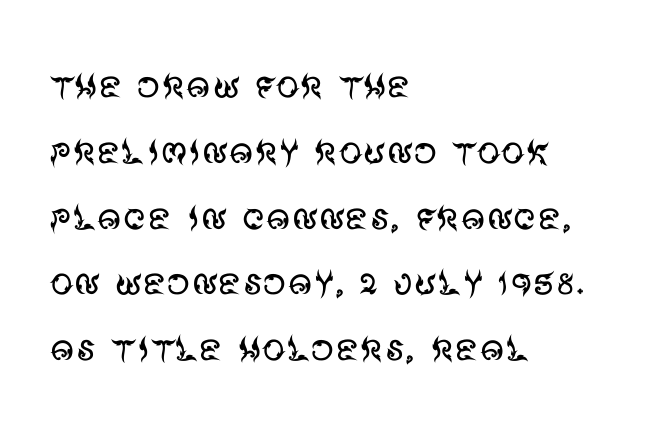
Q: Is the text bold? A: No.
Q: Is the text italic (slanted)? A: No, it is upright.
Q: Is the typeface a serif or a sans-serif typeface? A: Sans-serif.
Q: Is the text underlined? A: No.
Q: How is the paragraph aligned? A: Left-aligned.
Q: Is the spacing between letters normal or unusually wide? A: Normal.
Q: Is the spacing between lines tight, normal or loose? A: Normal.
Q: Width (condensed, normal, or wide)? A: Normal.
Q: Stroke contrast? A: Medium.
Q: x-height? A: Large.
Q: Monospaced? A: No.
